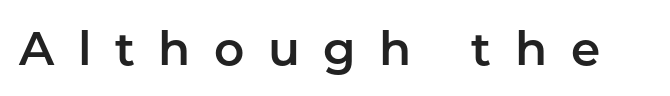
{"serif": "no", "italic": "no", "width": "normal", "stroke_contrast": "low", "x_height": "medium", "monospaced": "no", "underline": "no", "letter_spacing": "wide", "letter_spacing_em": 0.5, "glyph_px": 47}
